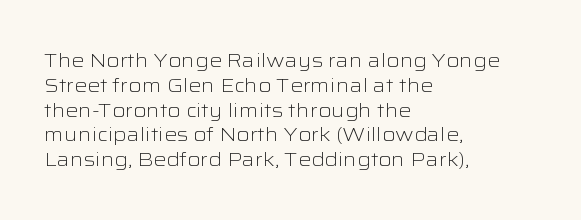
Each stroke keeps to a modest, everyday thickness or less. The type is set solid horizontally, with unmodified tracking. Italic: no, the glyphs are upright roman. In CSS terms this would be text-align: left.
